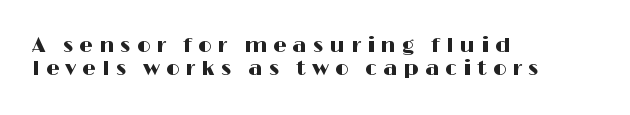
Each new line begins almost immediately beneath the previous one. You could only call the tracking loose — the letters float apart. Lines of text with bare space underneath. The text block is weighted toward the left margin, trailing off unevenly rightward. Style check: upright.
